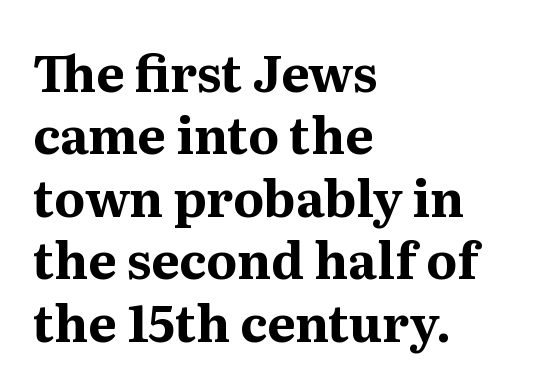
Q: Is the text bold? A: Yes.
Q: Is the text italic (slanted)? A: No, it is upright.
Q: Is the typeface a serif or a sans-serif typeface? A: Serif.
Q: Is the text underlined? A: No.
Q: How is the paragraph aligned? A: Left-aligned.
Q: Is the spacing between letters normal or unusually wide? A: Normal.
Q: Is the spacing between lines tight, normal or loose? A: Normal.
Q: Width (condensed, normal, or wide)? A: Normal.
Q: Stroke contrast? A: Medium.
Q: x-height? A: Medium.
Q: Monospaced? A: No.
